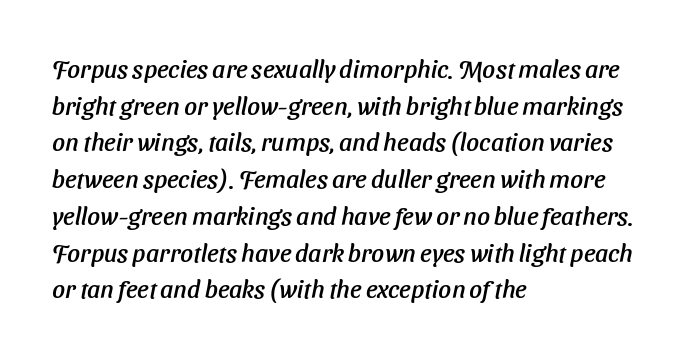
{"underline": "no", "align": "left", "line_spacing": "normal", "line_spacing_ratio": 1.47, "letter_spacing": "normal", "letter_spacing_em": 0.0, "glyph_px": 25}
